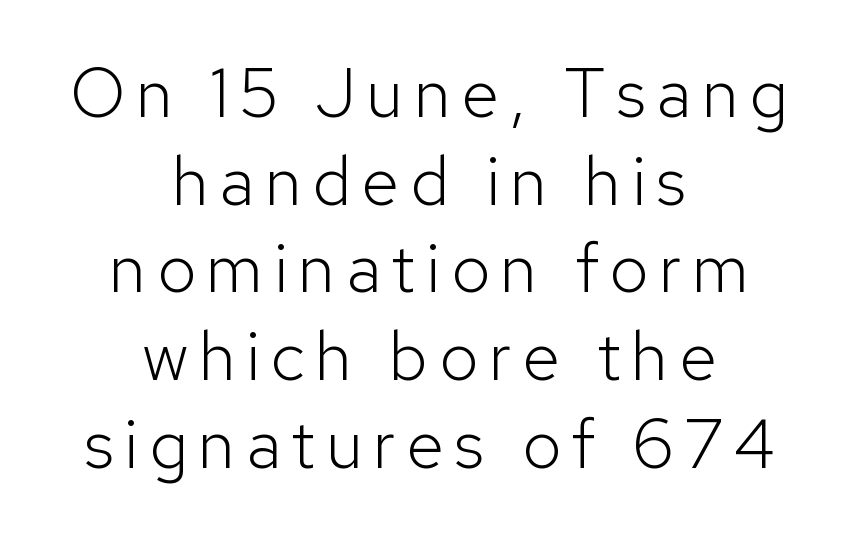
{"serif": "no", "italic": "no", "bold": "no", "weight": "light", "width": "normal", "stroke_contrast": "low", "x_height": "medium", "monospaced": "no", "underline": "no", "align": "center", "line_spacing": "normal", "line_spacing_ratio": 1.27, "glyph_px": 69}
